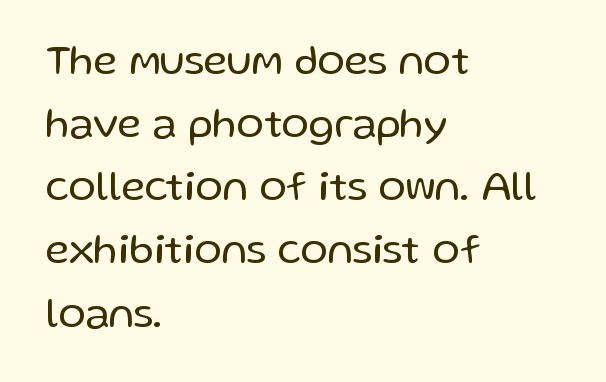
The image shows 41 px regular-weight sans-serif type, upright; set left-aligned, normal line spacing (1.54x), normal letter spacing, not underlined; low stroke contrast and a medium x-height.
